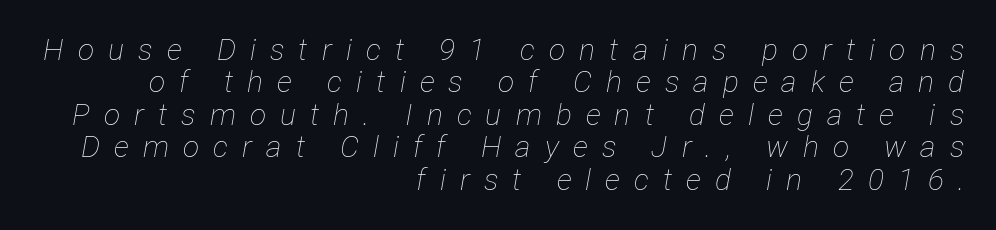
The image shows 30 px thin, condensed type, italic (leaning right); set right-aligned, tight line spacing (1.08x), unusually wide letter spacing (+0.47 em), not underlined; low stroke contrast and a medium x-height.
